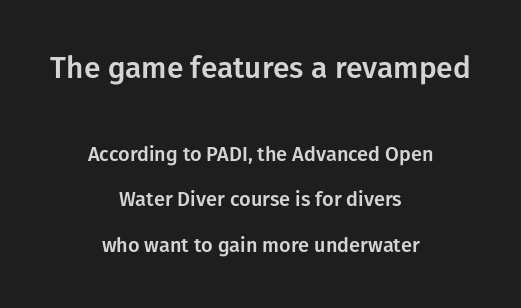
Q: Is the text italic (slanted)? A: No, it is upright.
Q: Is the typeface a serif or a sans-serif typeface? A: Sans-serif.
Q: Is the text underlined? A: No.
Q: How is the paragraph aligned? A: Centered.
Q: Is the spacing between letters normal or unusually wide? A: Normal.
Q: Is the spacing between lines tight, normal or loose? A: Loose.
Q: Which block of text is set in a larger size, the first (top) or the second (bottom)? A: The first (top) one.
Q: Width (condensed, normal, or wide)? A: Normal.
Q: Stroke contrast? A: Low.
Q: x-height? A: Medium.
Q: Monospaced? A: No.
